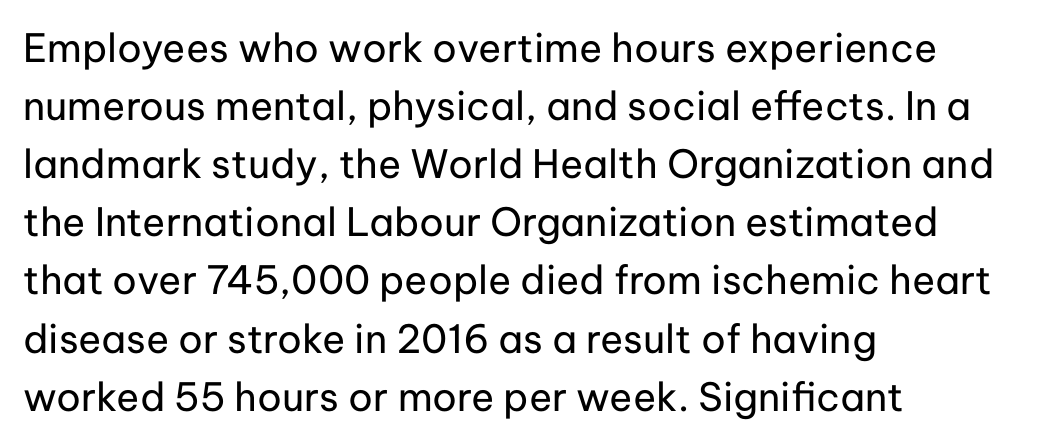
The image shows 39 px regular-weight sans-serif type, upright; set left-aligned, normal line spacing (1.49x), normal letter spacing, not underlined; low stroke contrast and a medium x-height.
